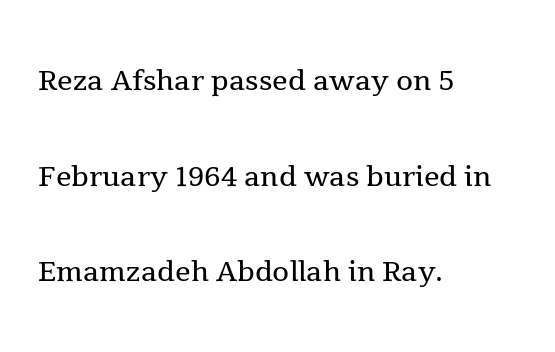
The type family on display is of the serif kind. A clean baseline with only descenders dipping below it. The axis of the letterforms is exactly vertical. The passage shown is typed in a proportional face where columns would drift. The letters look calm and open, with moderate or lighter stems. A typesetter would call this leading open, well beyond the default.
